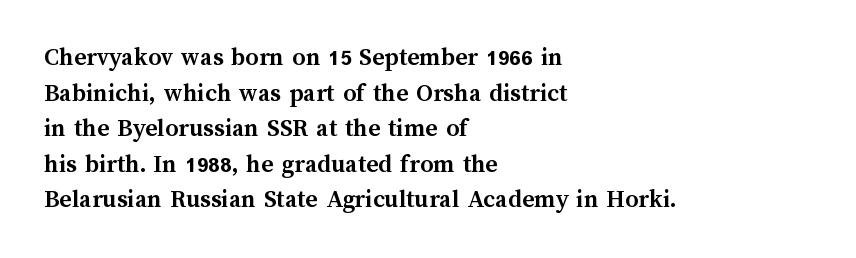
Descenders are the only things crossing below the line. Weight: bold. The tracking reads as untouched default to a designer's eye. A typesetter would mark this as roman, not italic.
